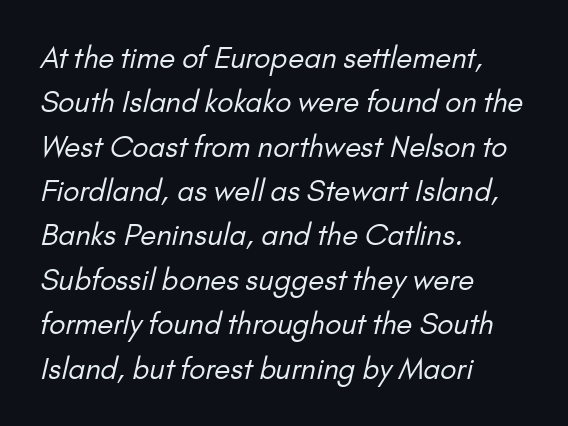
Layout note: lines flush left. Underline: absent. The letters carry no serifs — their stems end cleanly without finishing strokes. The letters sit at their default tracking, neither squeezed nor spread.
